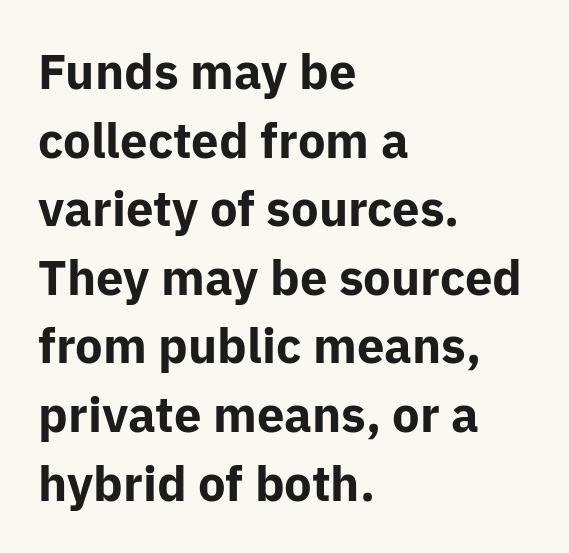
Varying glyph widths throughout — classic text-font behaviour. Compared with a centered layout, this one pins lines to the left instead. Spacing between characters is what you'd get straight out of the box. Stroke terminals: plain, sans-serif.
